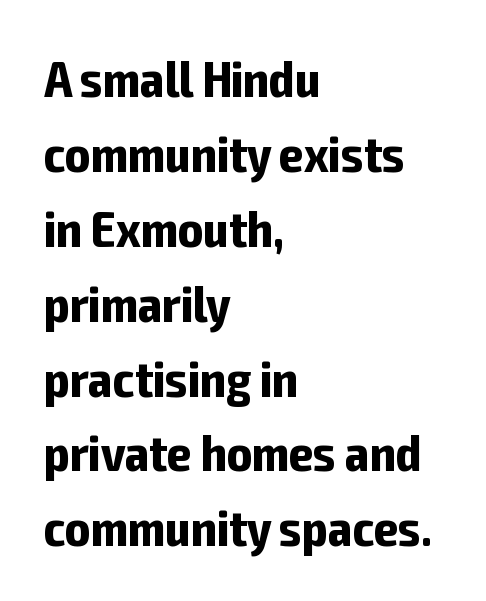
Proportional: the letters do not fall into vertical columns. Note: no serifs on the glyphs. Weight check: bold — yes, fully. This rendering leaves character spacing at its baseline value. Reading down the column, the eye jumps a familiar distance to each next line. Honestly, there is no underline to notice here at all.
